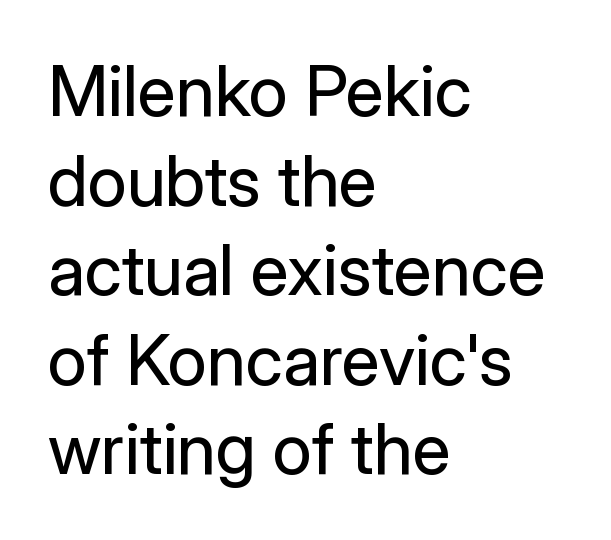
Q: Is the text bold? A: No.
Q: Is the text italic (slanted)? A: No, it is upright.
Q: Is the typeface a serif or a sans-serif typeface? A: Sans-serif.
Q: Is the text underlined? A: No.
Q: How is the paragraph aligned? A: Left-aligned.
Q: Is the spacing between letters normal or unusually wide? A: Normal.
Q: Is the spacing between lines tight, normal or loose? A: Normal.
Q: Width (condensed, normal, or wide)? A: Normal.
Q: Stroke contrast? A: Low.
Q: x-height? A: Medium.
Q: Monospaced? A: No.
